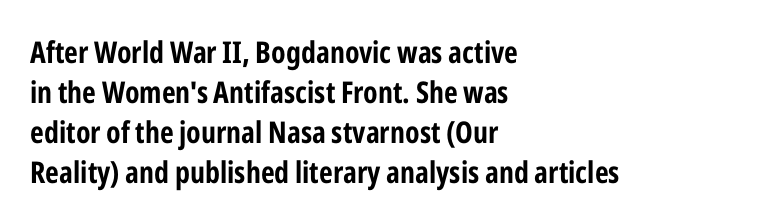
The image shows 30 px condensed sans-serif type, upright; set left-aligned, normal line spacing (1.33x), normal letter spacing, not underlined; low stroke contrast and a medium x-height.
